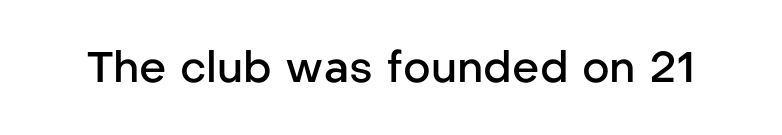
The image shows 43 px semibold sans-serif type, upright; set normal letter spacing, not underlined; low stroke contrast and a medium x-height.
